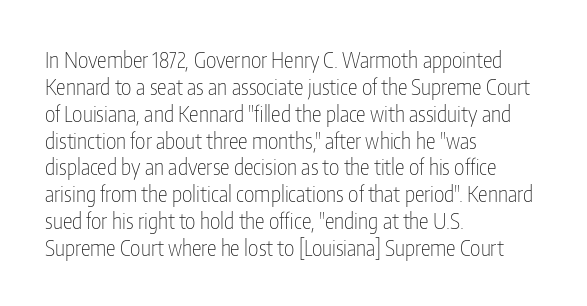
The image shows 22 px text type, upright; set left-aligned, line spacing 1.22x, normal letter spacing, not underlined.
